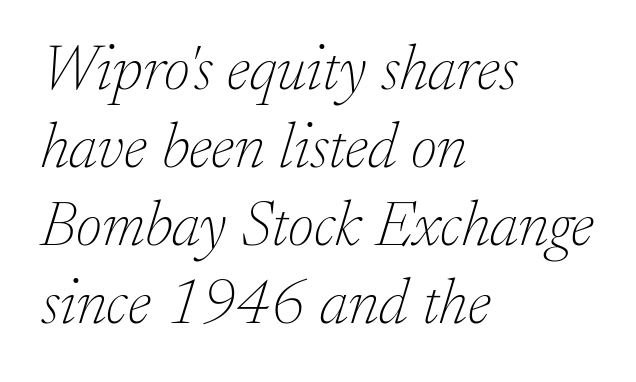
The cut favours lightness, reaching ordinary text weight at its darkest. You can tell from the footed stems that serif type was used. The passage shown is typed in a proportional face where columns would drift. Emphasis-style slanted type is in use.
